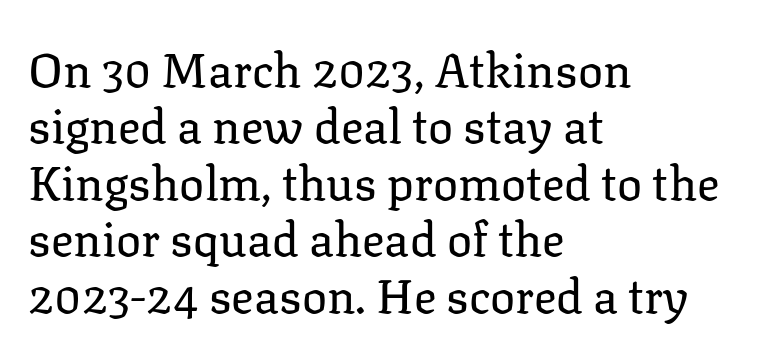
The image shows 47 px regular-weight serif type, upright; set left-aligned, line spacing 1.2x, normal letter spacing, not underlined; low stroke contrast and a medium x-height.
